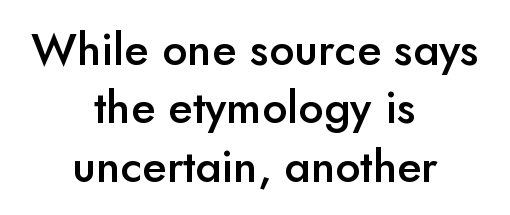
{"serif": "no", "italic": "no", "bold": "semi", "weight": "semibold", "width": "normal", "stroke_contrast": "low", "x_height": "small", "monospaced": "no", "underline": "no", "align": "center", "line_spacing": "normal", "line_spacing_ratio": 1.3, "letter_spacing": "normal", "letter_spacing_em": 0.0, "glyph_px": 45}
